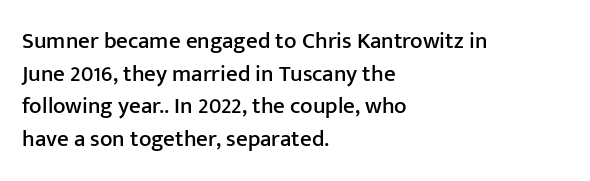
Q: Is the text italic (slanted)? A: No, it is upright.
Q: Is the text underlined? A: No.
Q: How is the paragraph aligned? A: Left-aligned.
Q: Is the spacing between letters normal or unusually wide? A: Normal.
Q: Is the spacing between lines tight, normal or loose? A: Normal.
